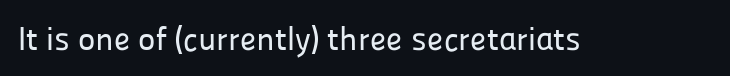
Q: Is the text italic (slanted)? A: No, it is upright.
Q: Is the typeface a serif or a sans-serif typeface? A: Sans-serif.
Q: Is the text underlined? A: No.
Q: Is the spacing between letters normal or unusually wide? A: Normal.
Q: Width (condensed, normal, or wide)? A: Normal.
Q: Stroke contrast? A: Low.
Q: x-height? A: Medium.
Q: Monospaced? A: No.
